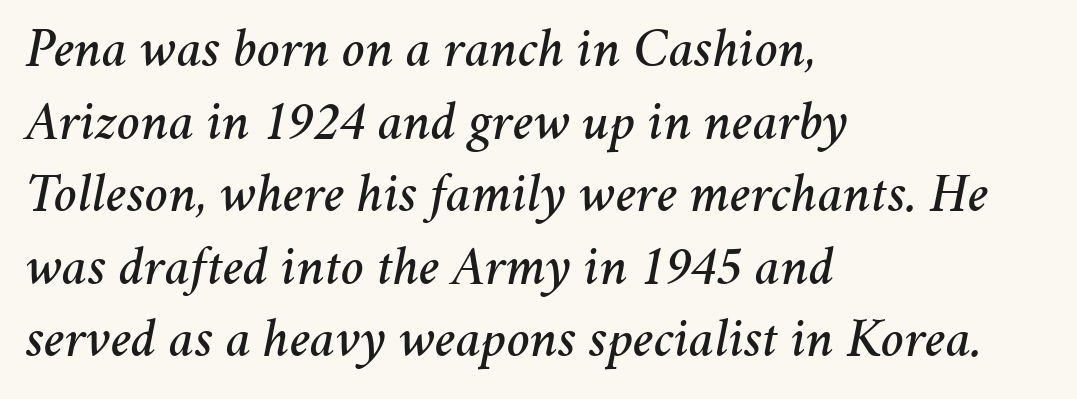
The image shows 55 px text type, italic (leaning right); set left-aligned, normal line spacing (1.32x), normal letter spacing, not underlined; medium stroke contrast and a medium x-height.
